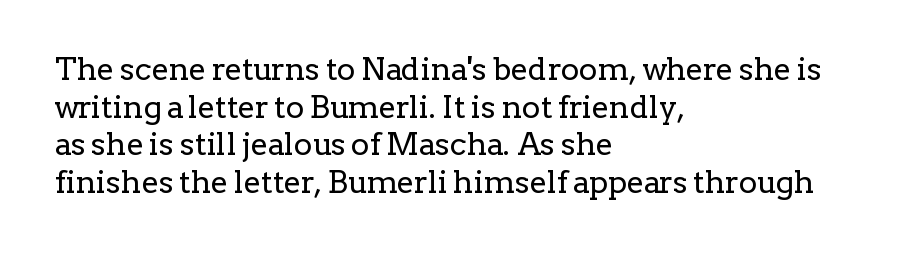
Q: Is the text bold? A: No.
Q: Is the text italic (slanted)? A: No, it is upright.
Q: Is the typeface a serif or a sans-serif typeface? A: Serif.
Q: Is the text underlined? A: No.
Q: How is the paragraph aligned? A: Left-aligned.
Q: Is the spacing between letters normal or unusually wide? A: Normal.
Q: Width (condensed, normal, or wide)? A: Normal.
Q: Stroke contrast? A: Low.
Q: x-height? A: Medium.
Q: Monospaced? A: No.
